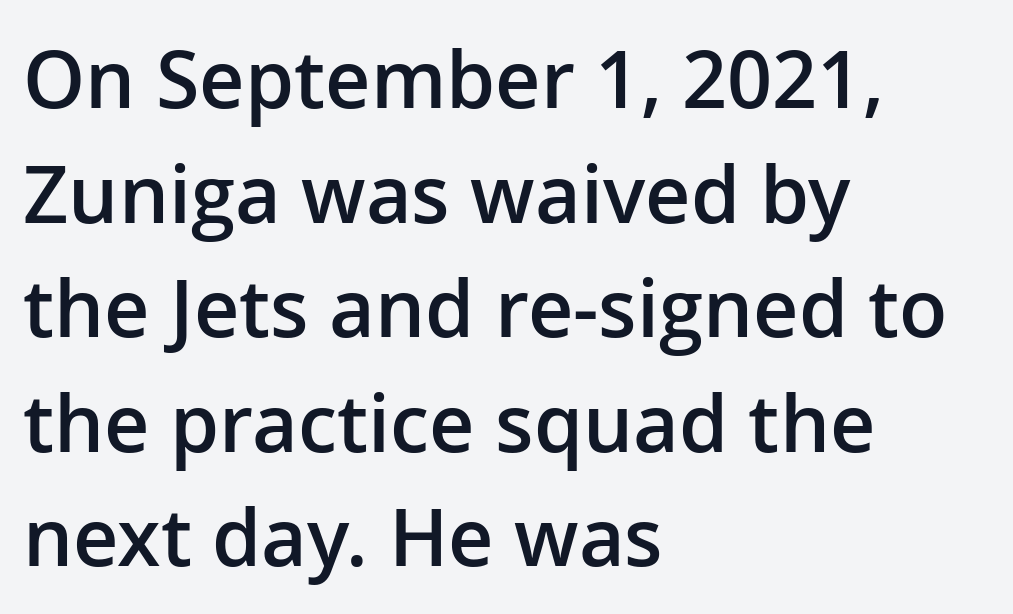
The image shows 79 px semibold sans-serif type, upright; set left-aligned, normal line spacing (1.45x), normal letter spacing, not underlined; low stroke contrast and a medium x-height.
